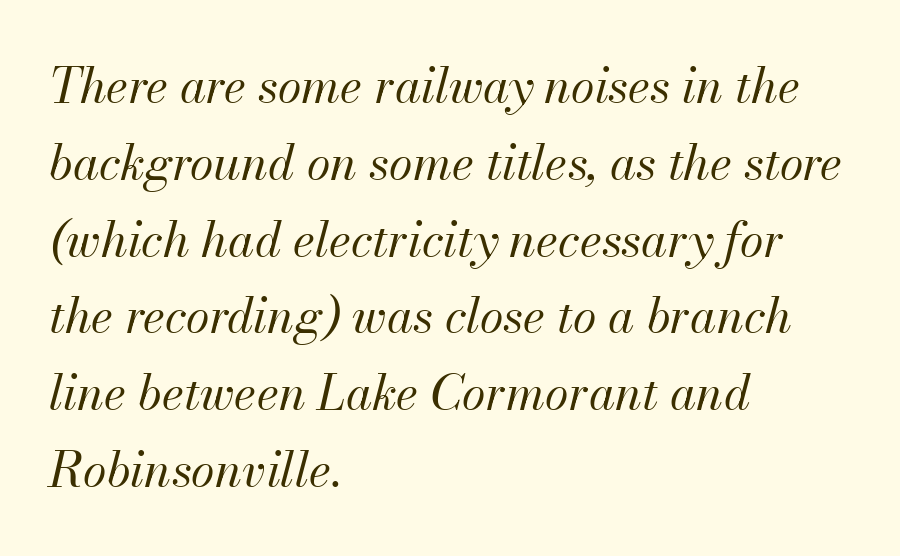
Glyph-to-glyph distance matches everyday printed text. Each new line begins a customary step beneath the previous one. Line starts are locked; line ends wander. Any mark beneath the type? The region is blank. The letterforms sit at book weight or below. You can tell it's italic because the verticals aren't actually vertical.
